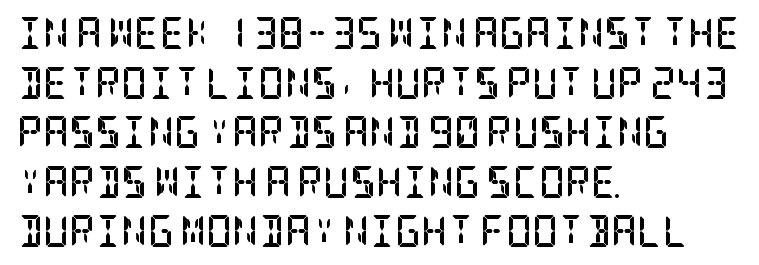
The image shows 32 px semibold, condensed serif type, upright; set left-aligned, normal line spacing (1.55x), normal letter spacing, not underlined; low stroke contrast and a large x-height.
